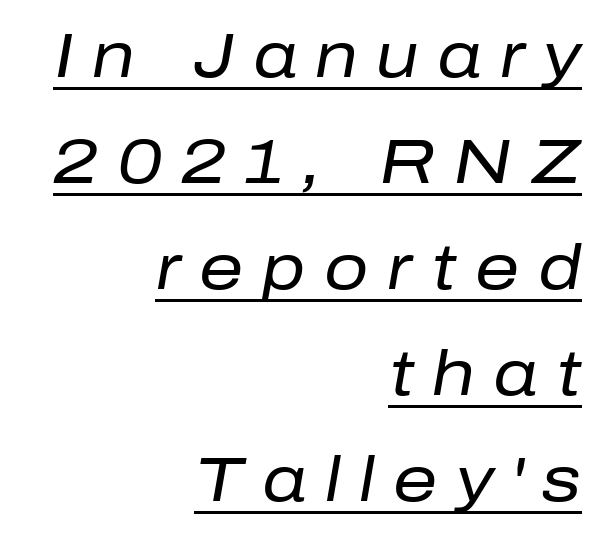
{"italic": "yes", "lean": "right", "slant_degrees": 10, "bold": "no", "weight": "regular", "width": "normal", "stroke_contrast": "low", "x_height": "medium", "monospaced": "no", "underline": "yes", "align": "right", "line_spacing_ratio": 1.71, "letter_spacing": "wide", "letter_spacing_em": 0.3, "glyph_px": 62}
